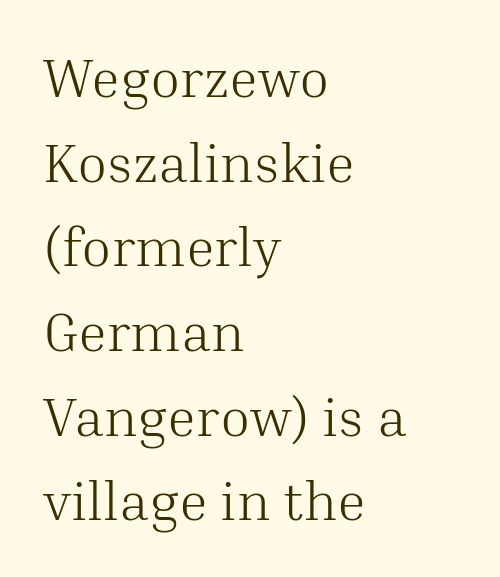
The image shows 55 px light serif type, upright; set left-aligned, normal line spacing (1.54x), normal letter spacing, not underlined; medium stroke contrast and a medium x-height.
